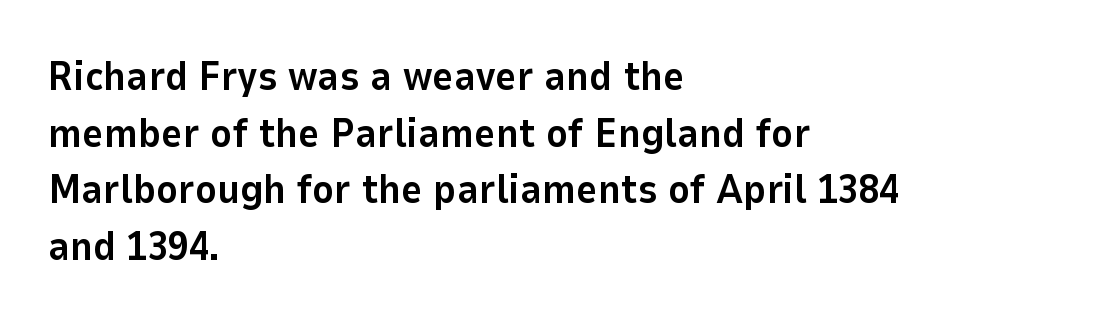
{"serif": "no", "italic": "no", "bold": "yes", "weight": "bold", "width": "normal", "stroke_contrast": "low", "x_height": "medium", "monospaced": "no", "underline": "no", "align": "left", "line_spacing": "normal", "line_spacing_ratio": 1.38, "letter_spacing": "normal", "letter_spacing_em": 0.0, "glyph_px": 41}
